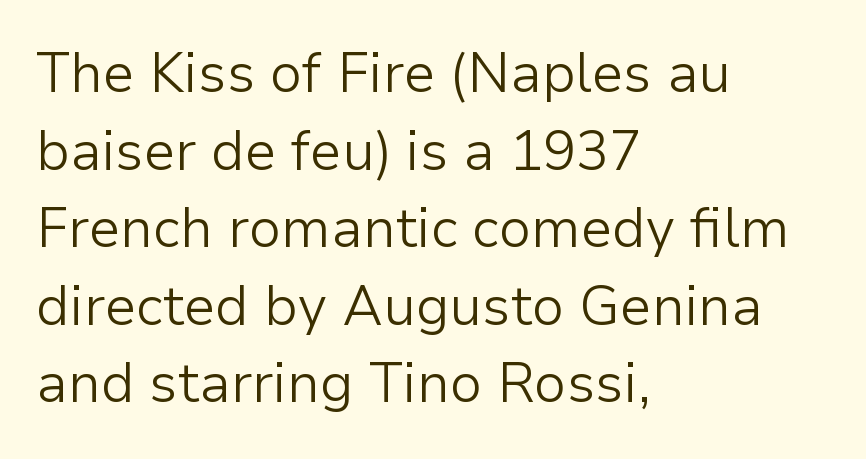
The image shows 55 px light sans-serif type, upright; set left-aligned, normal line spacing (1.41x), normal letter spacing, not underlined; low stroke contrast and a medium x-height.
